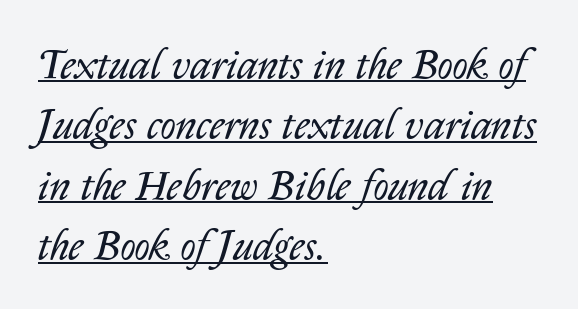
The image shows 42 px regular-weight type, italic (leaning right); set left-aligned, normal line spacing (1.44x), normal letter spacing, underlined; low stroke contrast and a medium x-height.
